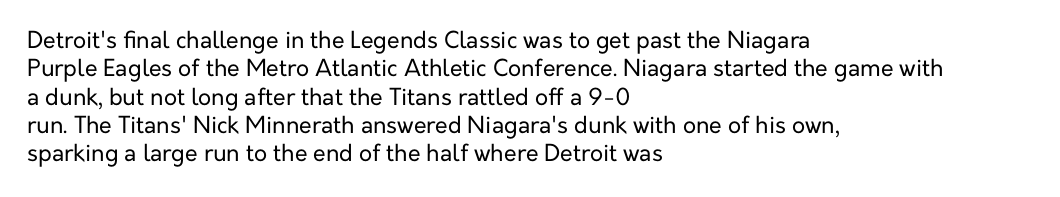
Nobody touched the tracking dial on this one. Visually the block forms a straight wall on the left and a jagged coastline on the right. Posture: upright roman. Beneath every word, the page is bare.
